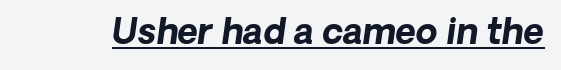
Here the designer chose a conventional face with non-uniform glyph widths. When letters slant like this, we call the style italic. Each glyph is drawn with heavy, bold strokes. Like a heading marked for emphasis, these lines bear an underscore. Compared with typical body copy, the letter spacing here is the same.
